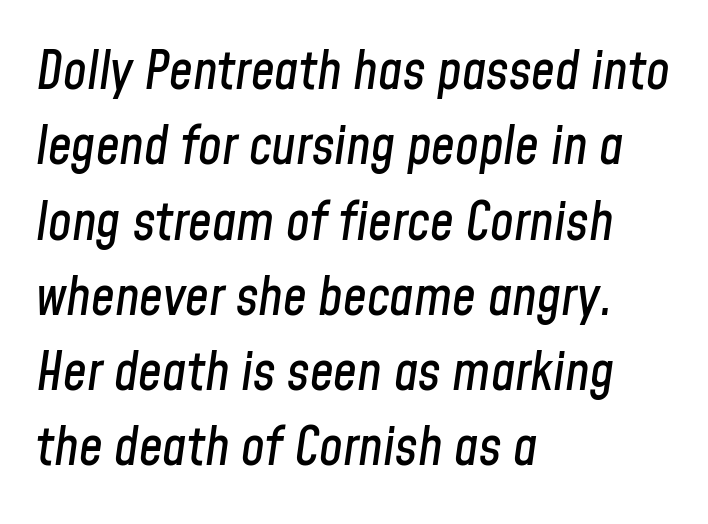
The image shows 53 px condensed type, italic (leaning right); set left-aligned, normal line spacing (1.42x), normal letter spacing, not underlined; low stroke contrast and a medium x-height.
